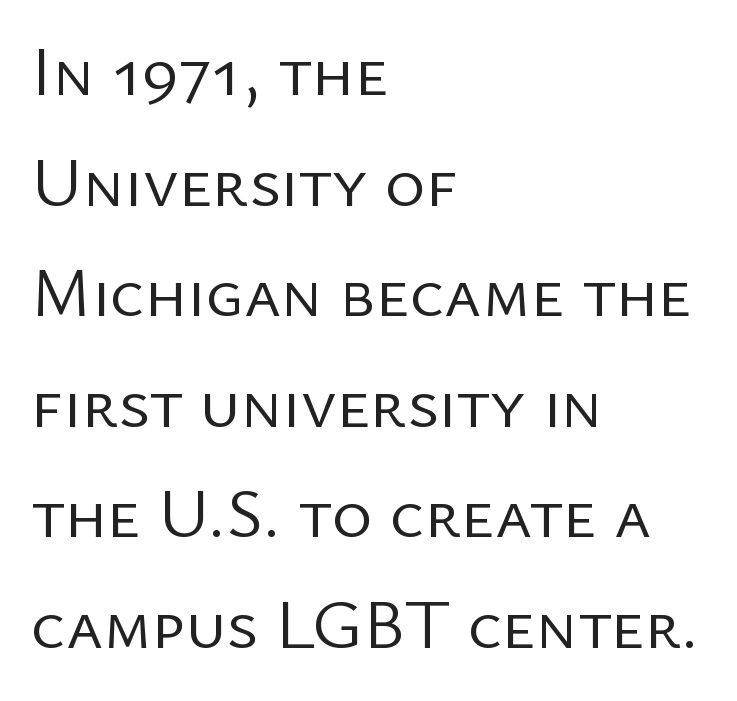
The image shows 70 px regular-weight sans-serif type, upright; set left-aligned, normal line spacing (1.58x), normal letter spacing, not underlined; low stroke contrast and a medium x-height.
